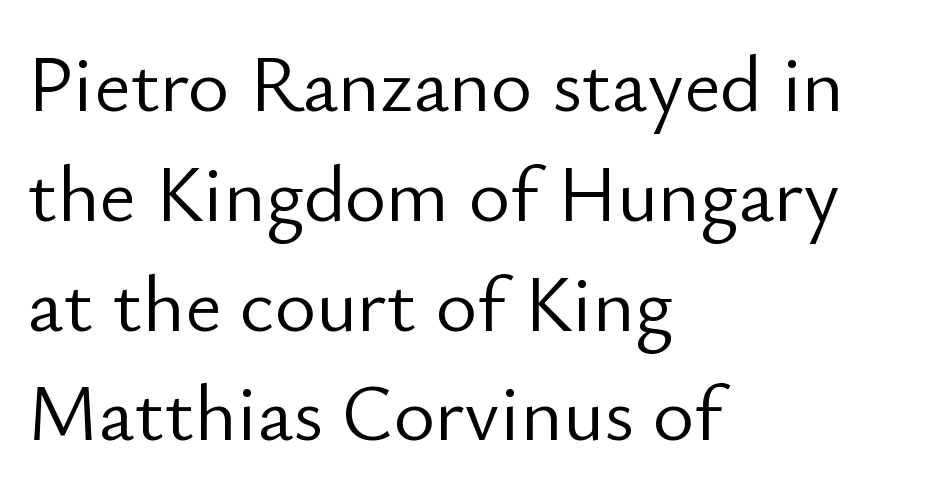
{"serif": "no", "italic": "no", "bold": "no", "weight": "light", "width": "normal", "stroke_contrast": "low", "x_height": "small", "monospaced": "no", "underline": "no", "align": "left", "line_spacing": "normal", "line_spacing_ratio": 1.39, "letter_spacing": "normal", "letter_spacing_em": 0.0, "glyph_px": 79}
